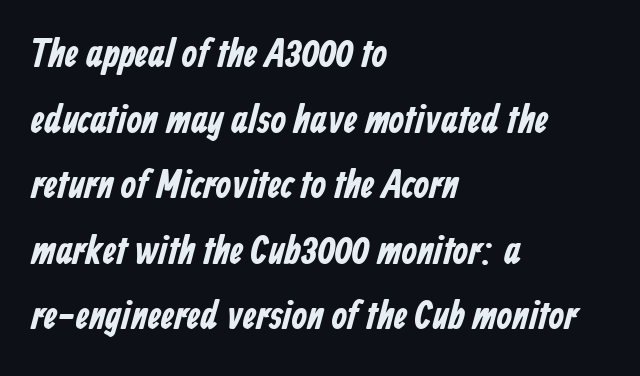
{"serif": "no", "bold": "yes", "weight": "bold", "width": "condensed", "stroke_contrast": "low", "x_height": "medium", "monospaced": "no", "underline": "no", "align": "left", "line_spacing": "normal", "line_spacing_ratio": 1.64, "letter_spacing": "normal", "letter_spacing_em": 0.0, "glyph_px": 40}
